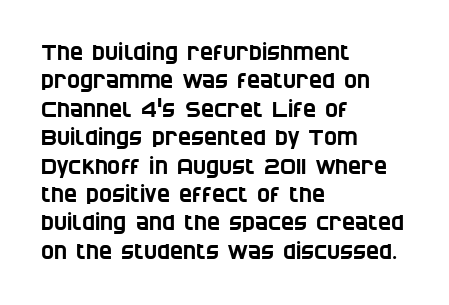
Q: Is the text underlined? A: No.
Q: How is the paragraph aligned? A: Left-aligned.
Q: Is the spacing between letters normal or unusually wide? A: Normal.
Q: Is the spacing between lines tight, normal or loose? A: Normal.
